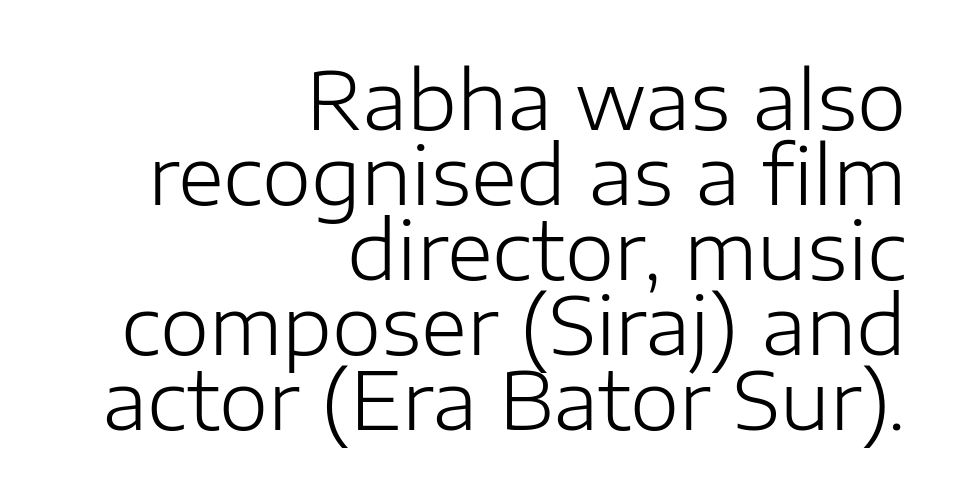
Horizontally, the lines are justified to the trailing edge only. Stems here are at most as thick as an everyday book face. Proportional: the letters do not fall into vertical columns. The passage shown stacks its lines with hardly any gap. Italic: no, the glyphs are upright roman. The gaps between neighbouring characters are ordinary and unremarkable.
